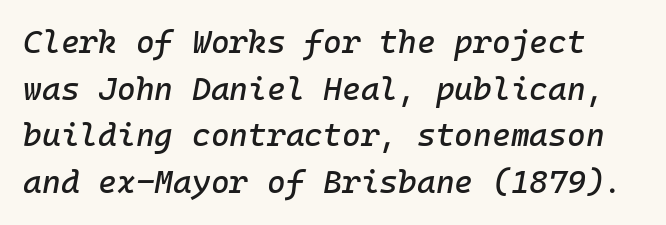
{"italic": "yes", "lean": "right", "slant_degrees": 10, "width": "normal", "stroke_contrast": "low", "x_height": "medium", "monospaced": "yes", "underline": "no", "line_spacing": "normal", "line_spacing_ratio": 1.46, "letter_spacing": "normal", "letter_spacing_em": 0.0, "glyph_px": 32}
